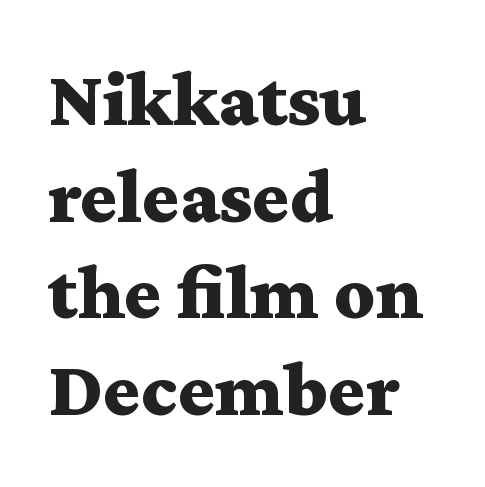
The image shows 78 px bold, wide serif type, upright; set left-aligned, line spacing 1.24x, normal letter spacing, not underlined; medium stroke contrast and a medium x-height.
